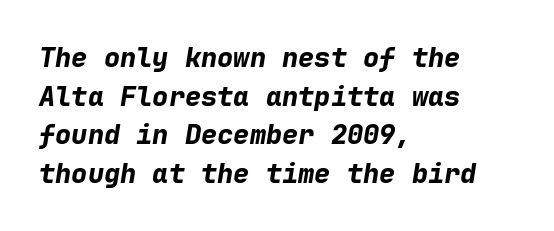
{"italic": "yes", "lean": "right", "slant_degrees": 9, "bold": "yes", "underline": "no", "align": "left", "line_spacing": "normal", "line_spacing_ratio": 1.43, "letter_spacing": "normal", "letter_spacing_em": 0.0, "glyph_px": 27}
